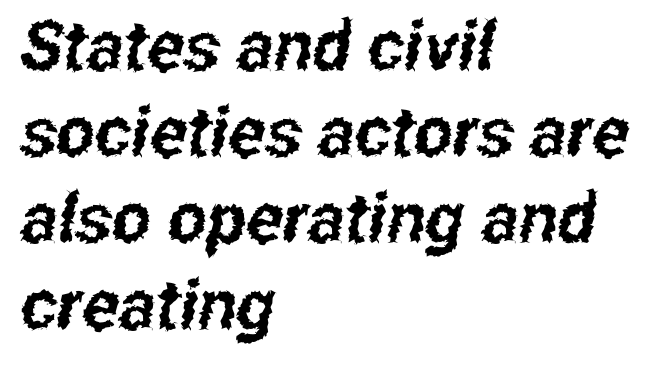
A sans-serif font was chosen for this passage. This sample keeps an unexceptional amount of space between lines. Each row of text sits above clean, open space. Looks like regular typesetting: each glyph gets only the width it needs.
